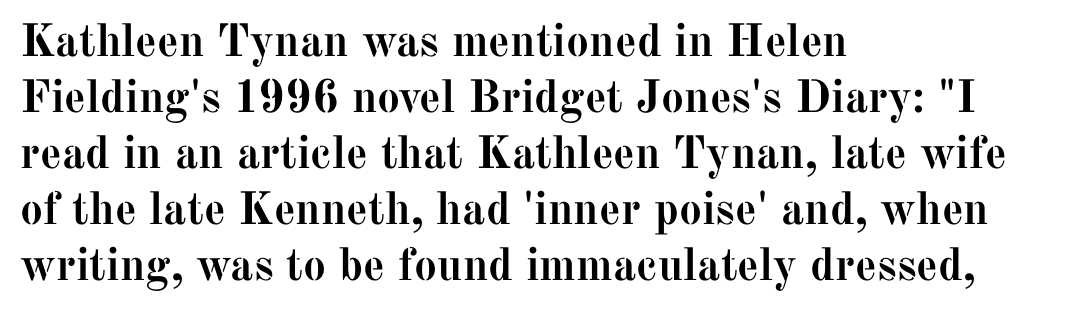
The image shows 46 px semibold serif type, upright; set left-aligned, line spacing 1.22x, normal letter spacing, not underlined; medium stroke contrast and a medium x-height.
